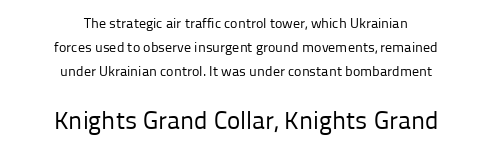
The following chunk of copy outweighs the initial chunk in type size. Tracking value appears to be zero — textbook default spacing. Stroke thickness stays within the range of a standard reading face or lighter. Designer's note — italics off, roman on. Every row of glyphs is offset so its center matches the block's center.
